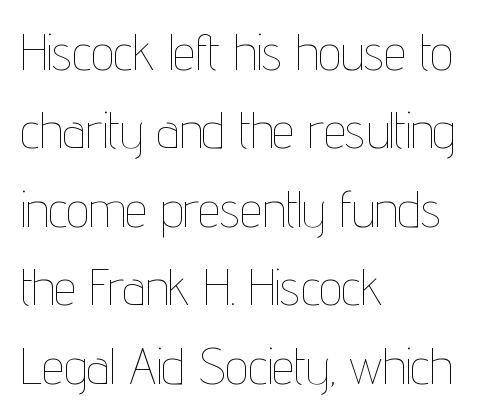
This sample uses plain, unmodified letter spacing. Anything drawn beneath the words? Only blank space. A quiet, ordinary-to-light weight characterises the typeface. A typesetter would call this proportional, since set widths differ per character. The rendering anchors every line to the left-hand side.
